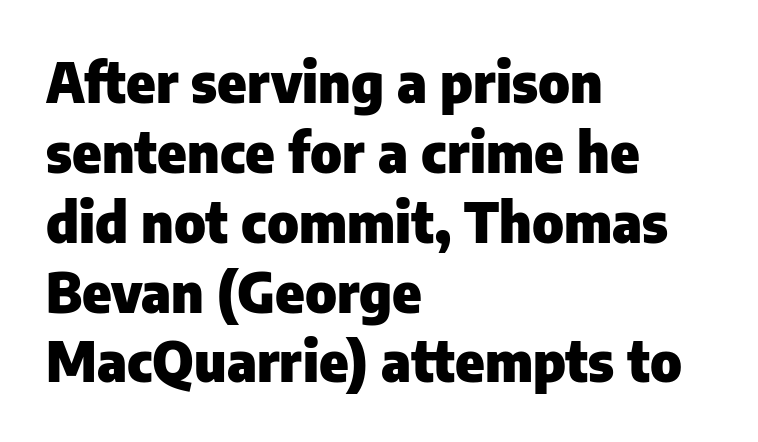
The image shows 55 px heavy sans-serif type, upright; set left-aligned, normal line spacing (1.27x), normal letter spacing, not underlined; low stroke contrast and a medium x-height.
